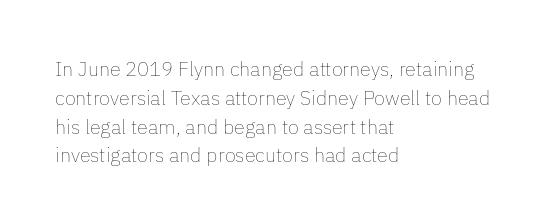
Q: Is the text bold? A: No.
Q: Is the text italic (slanted)? A: No, it is upright.
Q: Is the text underlined? A: No.
Q: How is the paragraph aligned? A: Left-aligned.
Q: Is the spacing between letters normal or unusually wide? A: Normal.
Q: Is the spacing between lines tight, normal or loose? A: Normal.
